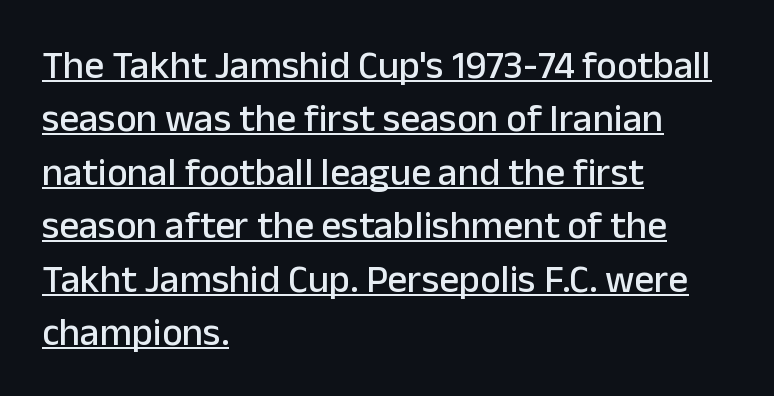
The rendering uses the underline text-decoration. This sample uses an upright cut, with every glyph sitting square on the baseline. Character widths vary here, with narrow letters taking less room than wide ones. The letters sit at their default tracking, neither squeezed nor spread.
